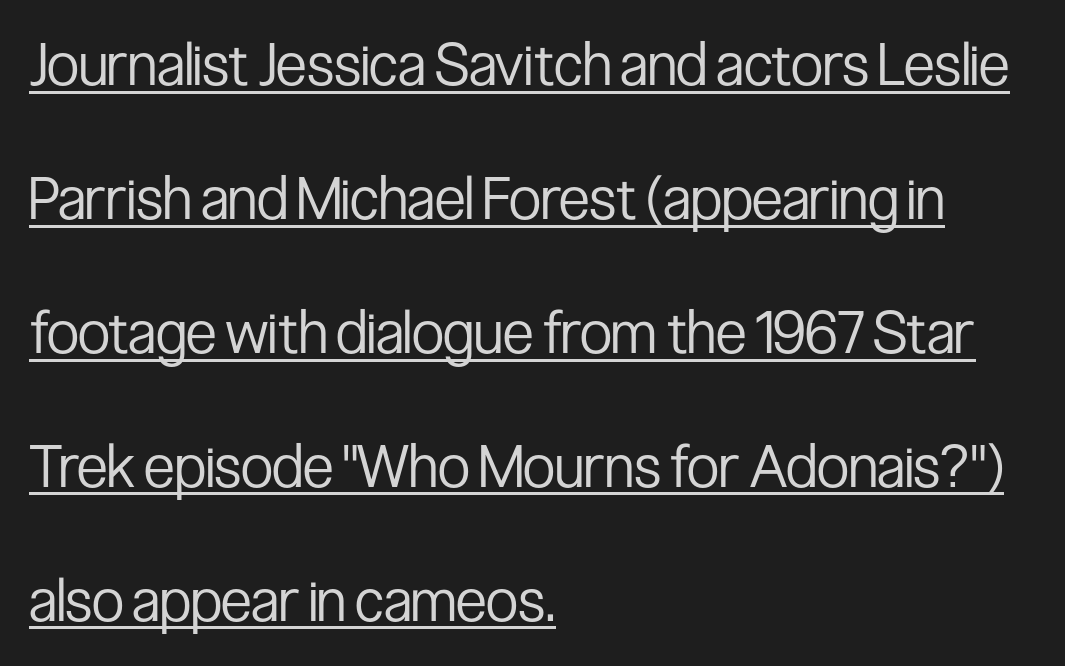
The image shows 59 px regular-weight, condensed sans-serif type, upright; set left-aligned, loose line spacing (2.27x), normal letter spacing, underlined; low stroke contrast and a medium x-height.
